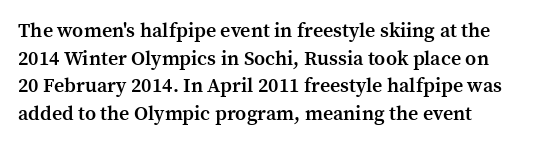
Q: Is the text bold? A: Semi-bold.
Q: Is the text italic (slanted)? A: No, it is upright.
Q: Is the text underlined? A: No.
Q: Is the spacing between letters normal or unusually wide? A: Normal.
Q: Is the spacing between lines tight, normal or loose? A: Normal.
